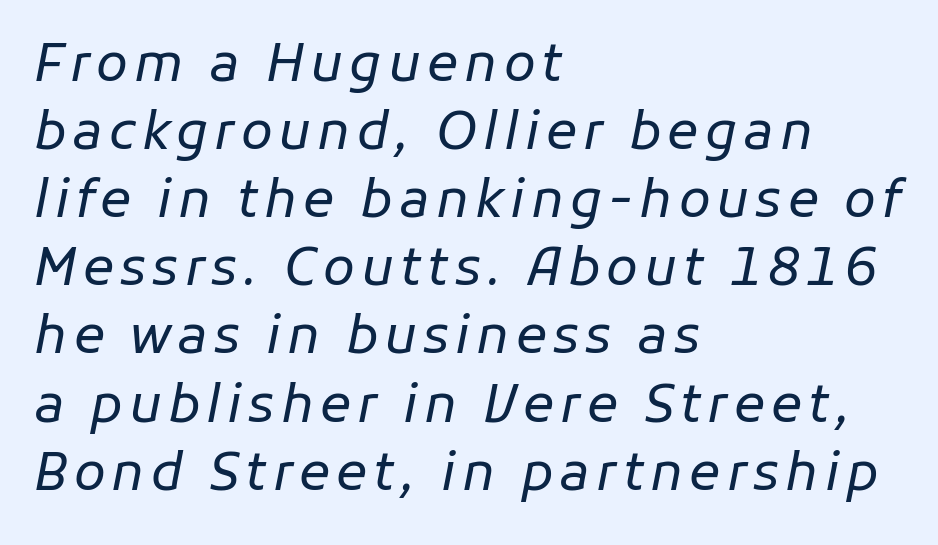
{"italic": "yes", "lean": "right", "slant_degrees": 11, "bold": "no", "weight": "regular", "width": "normal", "stroke_contrast": "low", "x_height": "medium", "monospaced": "no", "underline": "no", "align": "left", "line_spacing": "normal", "line_spacing_ratio": 1.31, "glyph_px": 52}
